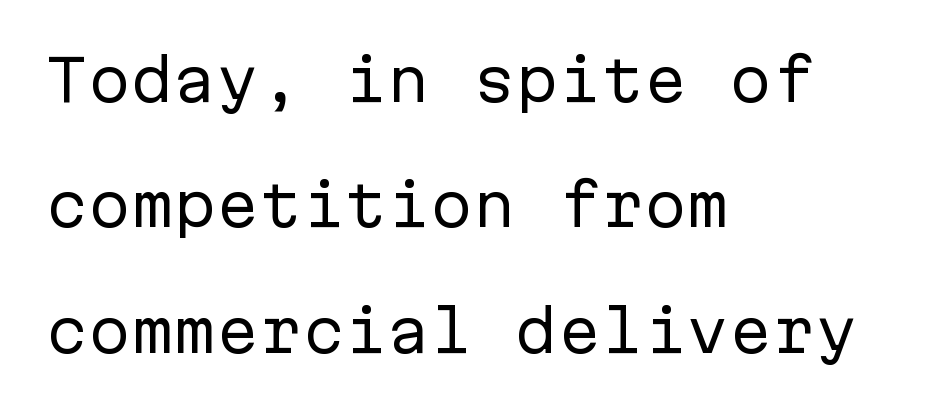
Q: Is the text bold? A: No.
Q: Is the text italic (slanted)? A: No, it is upright.
Q: Is the typeface a serif or a sans-serif typeface? A: Sans-serif.
Q: Is the text underlined? A: No.
Q: How is the paragraph aligned? A: Left-aligned.
Q: Is the spacing between letters normal or unusually wide? A: Normal.
Q: Is the spacing between lines tight, normal or loose? A: Loose.
Q: Width (condensed, normal, or wide)? A: Normal.
Q: Stroke contrast? A: Low.
Q: x-height? A: Medium.
Q: Monospaced? A: Yes.
